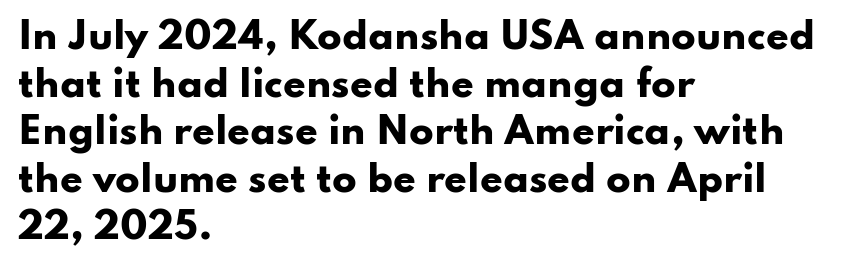
Looks like regular typesetting: each glyph gets only the width it needs. The designer went with a sans here, leaving each stem footless. Visually the block forms a straight wall on the left and a jagged coastline on the right. In terms of weight, the rendering is a true, heavy bold. The rendering keeps characters at their native spacing. The typography opts for an upright posture over an oblique one.
